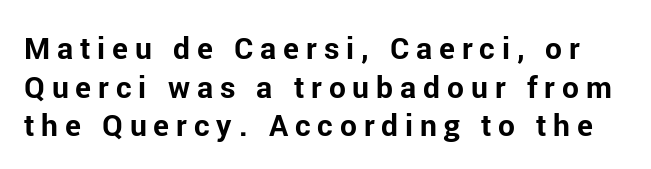
The image shows 30 px bold sans-serif type, upright; set normal line spacing (1.29x), unusually wide letter spacing (+0.23 em), not underlined; low stroke contrast and a medium x-height.
